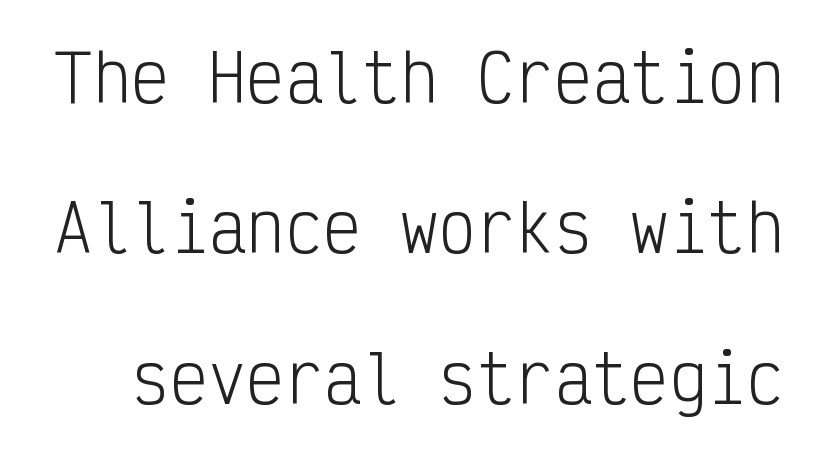
What stands out about the letter spacing? Nothing — it is the standard amount. The space between consecutive lines is lavish. Quick note: underline off. Vertical strokes here are truly vertical. Think of a typewriter: that constant character pitch is what you see here.
